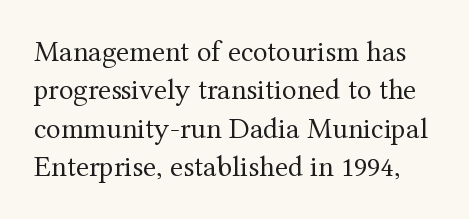
The image shows 30 px regular-weight serif type, upright; set normal line spacing (1.28x), normal letter spacing, not underlined; medium stroke contrast and a medium x-height.
